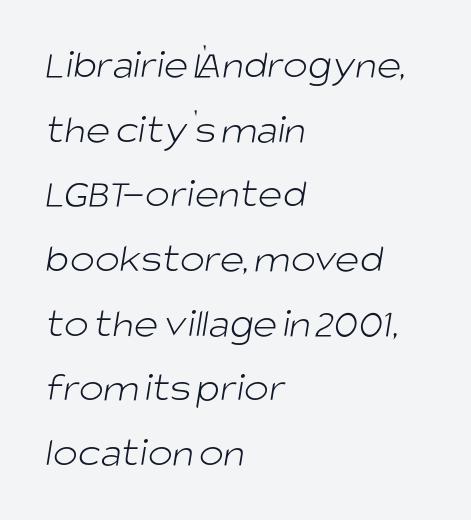
{"serif": "no", "bold": "no", "weight": "light", "width": "normal", "stroke_contrast": "low", "x_height": "large", "monospaced": "no", "underline": "no", "align": "left", "line_spacing": "normal", "line_spacing_ratio": 1.54, "letter_spacing": "normal", "letter_spacing_em": 0.0, "glyph_px": 42}
